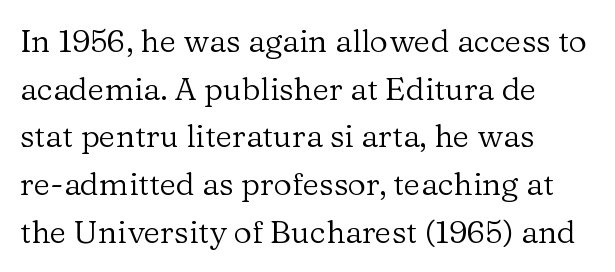
{"serif": "yes", "italic": "no", "bold": "no", "weight": "regular", "width": "normal", "stroke_contrast": "low", "x_height": "medium", "monospaced": "no", "underline": "no", "align": "left", "line_spacing": "normal", "line_spacing_ratio": 1.49, "letter_spacing": "normal", "letter_spacing_em": 0.0, "glyph_px": 32}
